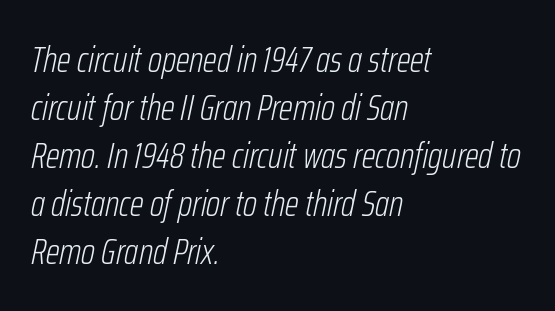
{"italic": "yes", "lean": "right", "slant_degrees": 12, "bold": "no", "weight": "light", "width": "condensed", "stroke_contrast": "low", "x_height": "medium", "monospaced": "no", "underline": "no", "align": "left", "line_spacing": "normal", "line_spacing_ratio": 1.33, "letter_spacing": "normal", "letter_spacing_em": 0.0, "glyph_px": 36}
